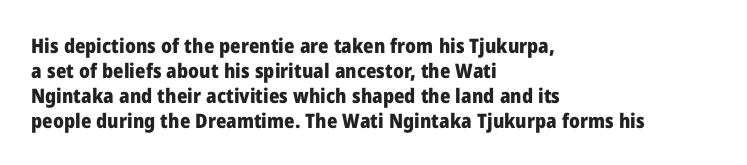
The baseline area is clear. Ordinary non-slanted type is in use. Look at the tracking — it's just the regular setting, nothing added. These lines carry a lot of weight — the face is fully bold.
